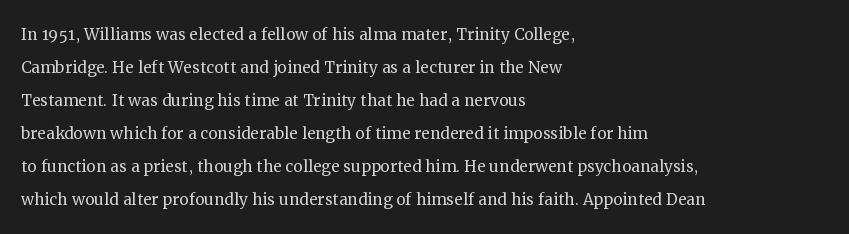
The image shows 21 px text type, upright; set left-aligned, normal line spacing (1.57x), normal letter spacing, not underlined.
